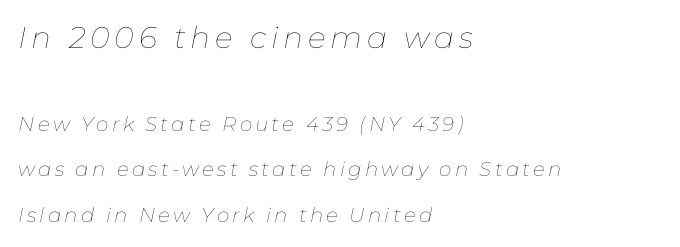
Q: Is the text bold? A: No.
Q: Is the text italic (slanted)? A: Yes, it leans right by about 11 degrees.
Q: Is the text underlined? A: No.
Q: How is the paragraph aligned? A: Left-aligned.
Q: Is the spacing between lines tight, normal or loose? A: Loose.
Q: Which block of text is set in a larger size, the first (top) or the second (bottom)? A: The first (top) one.
Q: Width (condensed, normal, or wide)? A: Normal.
Q: Stroke contrast? A: Low.
Q: x-height? A: Medium.
Q: Monospaced? A: No.
